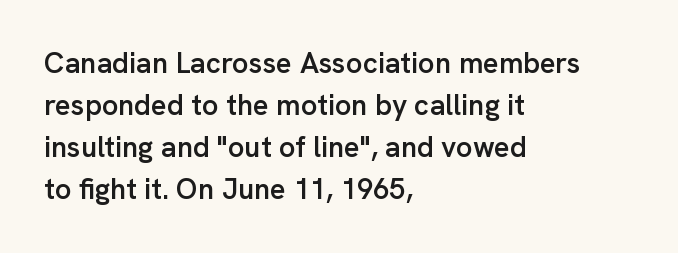
{"serif": "no", "italic": "no", "bold": "semi", "weight": "semibold", "width": "normal", "stroke_contrast": "low", "x_height": "medium", "monospaced": "no", "underline": "no", "align": "left", "line_spacing": "normal", "line_spacing_ratio": 1.45, "letter_spacing": "normal", "letter_spacing_em": 0.0, "glyph_px": 29}
